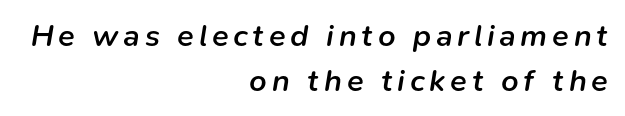
Q: Is the text bold? A: Semi-bold.
Q: Is the text italic (slanted)? A: Yes, it leans right by about 9 degrees.
Q: Is the text underlined? A: No.
Q: How is the paragraph aligned? A: Right-aligned.
Q: Is the spacing between lines tight, normal or loose? A: Normal.
Q: Width (condensed, normal, or wide)? A: Normal.
Q: Stroke contrast? A: Low.
Q: x-height? A: Medium.
Q: Monospaced? A: No.
